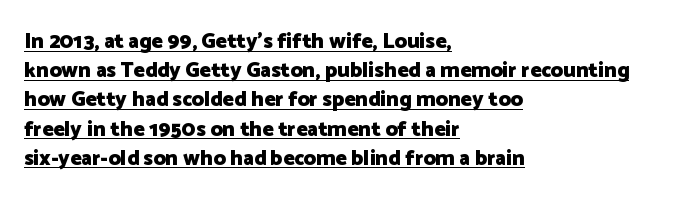
{"italic": "no", "bold": "yes", "underline": "yes", "align": "left", "line_spacing": "normal", "line_spacing_ratio": 1.39, "letter_spacing": "normal", "letter_spacing_em": 0.0, "glyph_px": 21}
